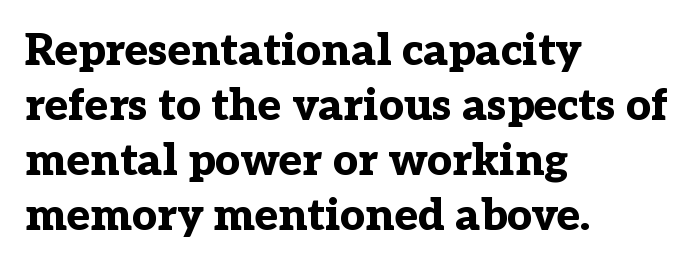
When letters stand straight like this, we call the style roman or upright. Leftover space on each line is placed entirely after the last word. Varying glyph widths throughout — classic text-font behaviour. Regular leading. Does extra space separate the letters? No, they use regular spacing.
